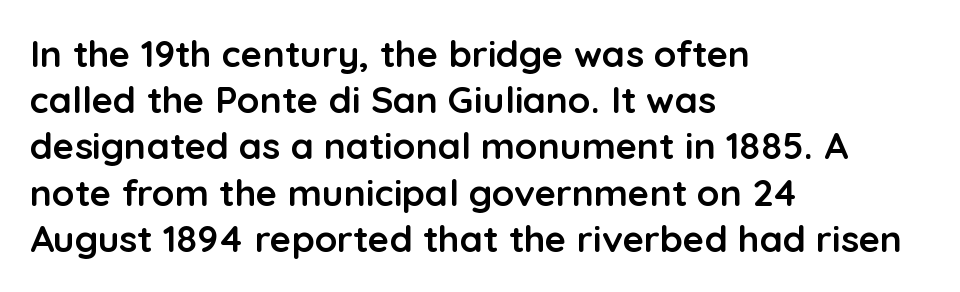
Interline gaps are of average width in this sample. Unmarked baselines from the first word to the last. Note the varied advance widths — an 'i' is clearly narrower than an 'm'. Strong, thick strokes mark this as bold type.
